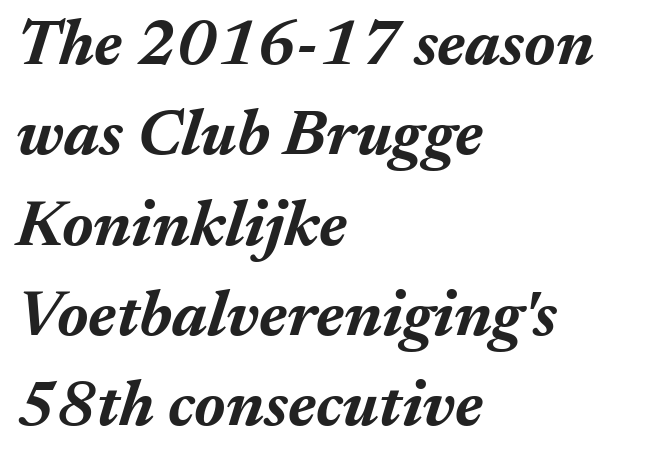
Q: Is the text bold? A: Yes.
Q: Is the text italic (slanted)? A: Yes, it leans right by about 17 degrees.
Q: Is the text underlined? A: No.
Q: How is the paragraph aligned? A: Left-aligned.
Q: Is the spacing between letters normal or unusually wide? A: Normal.
Q: Is the spacing between lines tight, normal or loose? A: Normal.
Q: Width (condensed, normal, or wide)? A: Normal.
Q: Stroke contrast? A: Medium.
Q: x-height? A: Medium.
Q: Monospaced? A: No.
